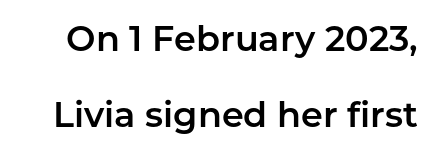
{"serif": "no", "italic": "no", "width": "normal", "stroke_contrast": "low", "x_height": "medium", "monospaced": "no", "underline": "no", "line_spacing": "loose", "line_spacing_ratio": 2.18, "letter_spacing": "normal", "letter_spacing_em": 0.0, "glyph_px": 35}
